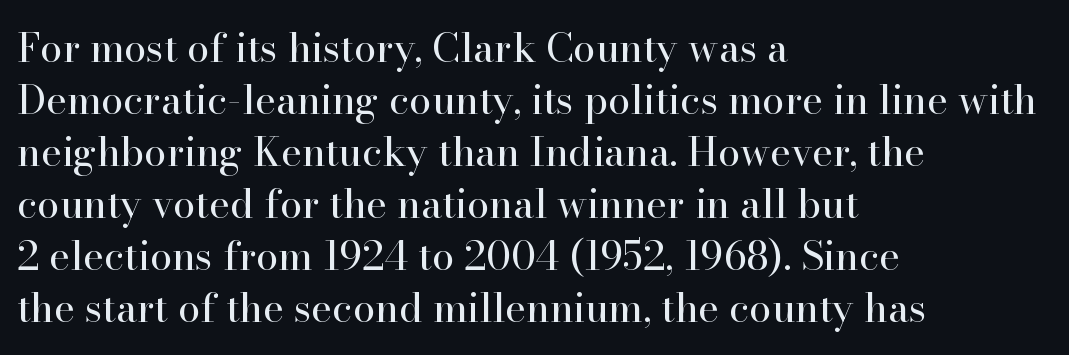
Q: Is the text bold? A: No.
Q: Is the text italic (slanted)? A: No, it is upright.
Q: Is the typeface a serif or a sans-serif typeface? A: Serif.
Q: Is the text underlined? A: No.
Q: How is the paragraph aligned? A: Left-aligned.
Q: Is the spacing between letters normal or unusually wide? A: Normal.
Q: Is the spacing between lines tight, normal or loose? A: Normal.
Q: Width (condensed, normal, or wide)? A: Normal.
Q: Stroke contrast? A: High.
Q: x-height? A: Small.
Q: Monospaced? A: No.
